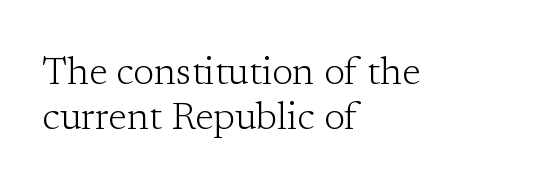
{"serif": "yes", "italic": "no", "bold": "no", "weight": "light", "width": "normal", "stroke_contrast": "low", "x_height": "medium", "monospaced": "no", "underline": "no", "align": "left", "line_spacing_ratio": 1.18, "letter_spacing": "normal", "letter_spacing_em": 0.0, "glyph_px": 38}
